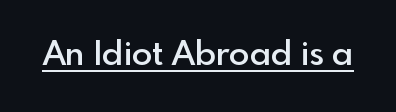
The image shows 34 px semibold sans-serif type, upright; set normal letter spacing, underlined; a small x-height.
